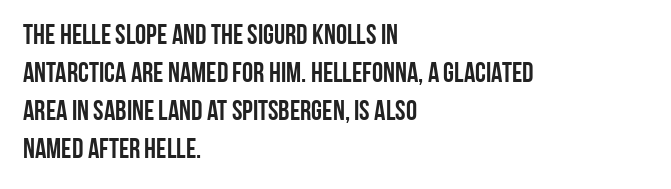
{"serif": "no", "italic": "no", "width": "condensed", "stroke_contrast": "low", "x_height": "large", "monospaced": "no", "underline": "no", "align": "left", "line_spacing": "normal", "line_spacing_ratio": 1.36, "letter_spacing": "normal", "letter_spacing_em": 0.0, "glyph_px": 28}
